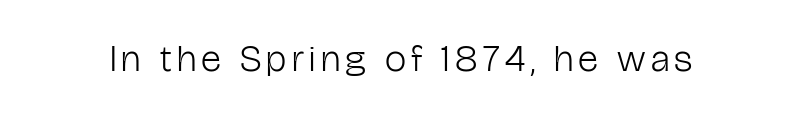
The lettering stays uniformly vertical, giving the passage a roman look. Looks like regular typesetting: each glyph gets only the width it needs. The strokes are not fattened; the text isn't bold. A typesetter would label this face a sans.
